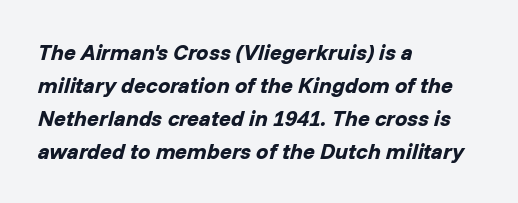
{"italic": "yes", "lean": "right", "slant_degrees": 14, "bold": "yes", "underline": "no", "align": "left", "line_spacing": "normal", "line_spacing_ratio": 1.5, "letter_spacing": "normal", "letter_spacing_em": 0.0, "glyph_px": 22}
